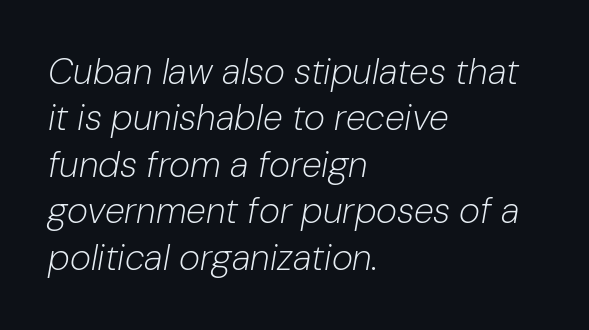
Summary of vertical rhythm: regular, with standard interline spacing. Looks like regular typesetting: each glyph gets only the width it needs. Emphasis-style slanted type is in use. Each word holds together tightly as a unit, with standard inter-letter gaps. Caption: face not bold, strokes unweighted. Which margin do the lines hug? The left one — the right edge is uneven.
